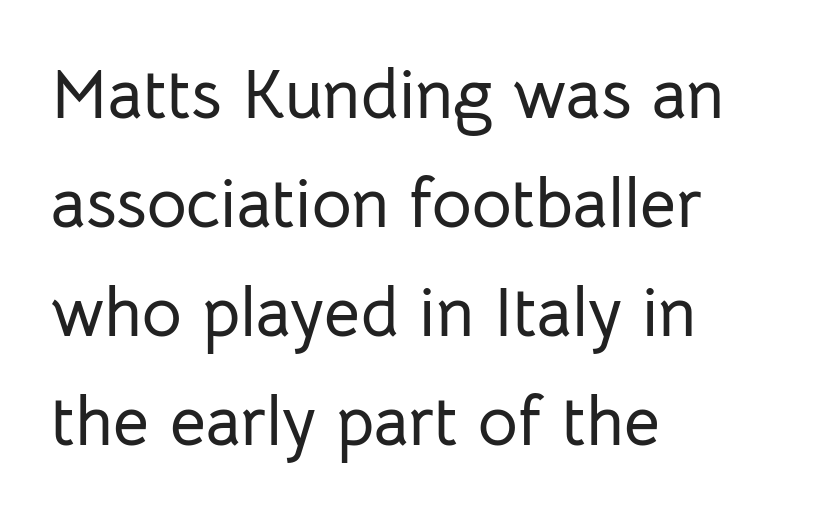
You could call the tracking neutral — neither tight nor loose. Decoration check: the copy has no underline. You can tell it's not italic because the verticals are truly vertical. Where is the straight margin? On the left. Nothing sits at the stroke ends, so this counts as sans-serif.
